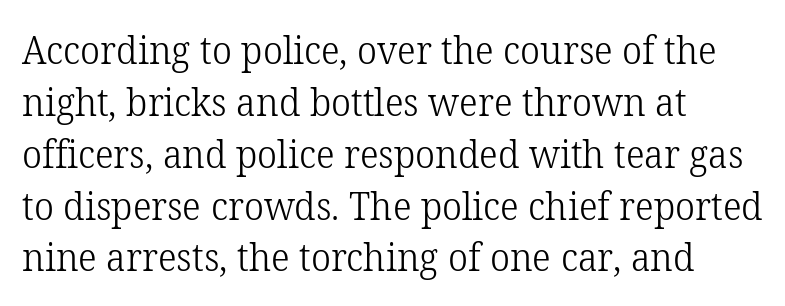
{"serif": "yes", "italic": "no", "bold": "no", "weight": "light", "width": "normal", "stroke_contrast": "low", "x_height": "medium", "monospaced": "no", "underline": "no", "align": "left", "line_spacing": "normal", "line_spacing_ratio": 1.33, "letter_spacing": "normal", "letter_spacing_em": 0.0, "glyph_px": 39}
